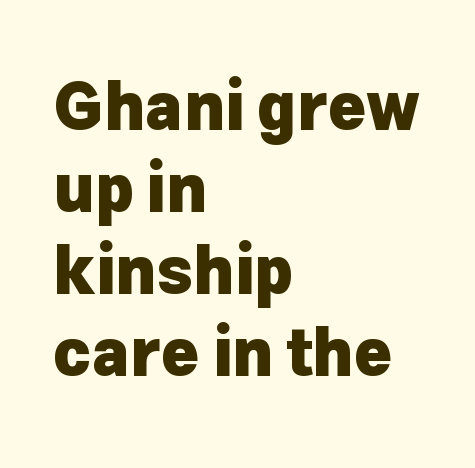
{"serif": "no", "italic": "no", "bold": "yes", "weight": "heavy", "width": "normal", "stroke_contrast": "low", "x_height": "medium", "monospaced": "no", "underline": "no", "align": "left", "line_spacing": "normal", "line_spacing_ratio": 1.26, "letter_spacing": "normal", "letter_spacing_em": 0.0, "glyph_px": 65}
